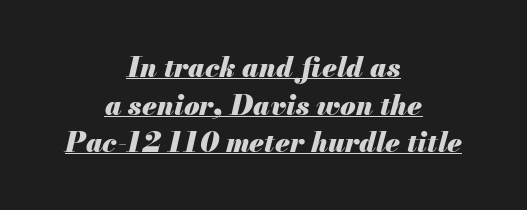
{"italic": "yes", "lean": "right", "slant_degrees": 13, "bold": "yes", "weight": "heavy", "width": "normal", "stroke_contrast": "medium", "x_height": "small", "monospaced": "no", "underline": "yes", "align": "center", "line_spacing": "normal", "line_spacing_ratio": 1.34, "letter_spacing": "normal", "letter_spacing_em": 0.0, "glyph_px": 28}
